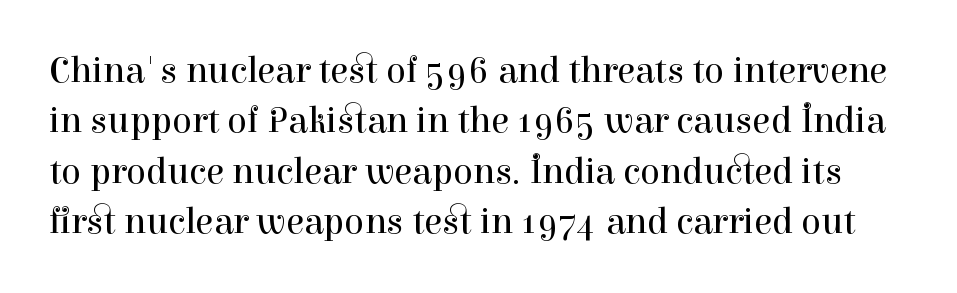
{"serif": "yes", "italic": "no", "bold": "no", "weight": "regular", "width": "normal", "stroke_contrast": "high", "x_height": "medium", "monospaced": "no", "underline": "no", "line_spacing": "normal", "line_spacing_ratio": 1.36, "letter_spacing": "normal", "letter_spacing_em": 0.0, "glyph_px": 37}
